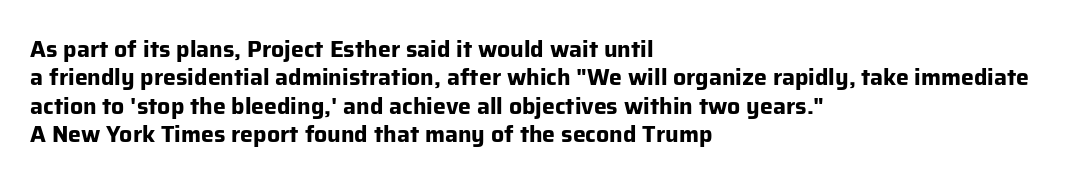
Q: Is the text bold? A: Yes.
Q: Is the text italic (slanted)? A: No, it is upright.
Q: Is the text underlined? A: No.
Q: How is the paragraph aligned? A: Left-aligned.
Q: Is the spacing between letters normal or unusually wide? A: Normal.
